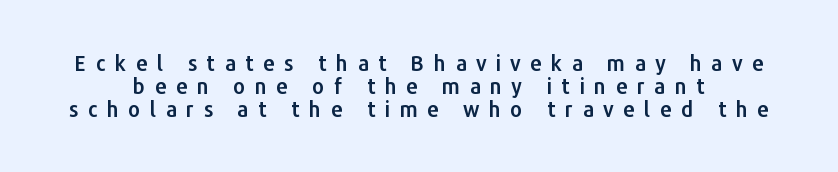
Q: Is the text italic (slanted)? A: No, it is upright.
Q: Is the text underlined? A: No.
Q: Is the spacing between letters normal or unusually wide? A: Unusually wide.
Q: Is the spacing between lines tight, normal or loose? A: Tight.
